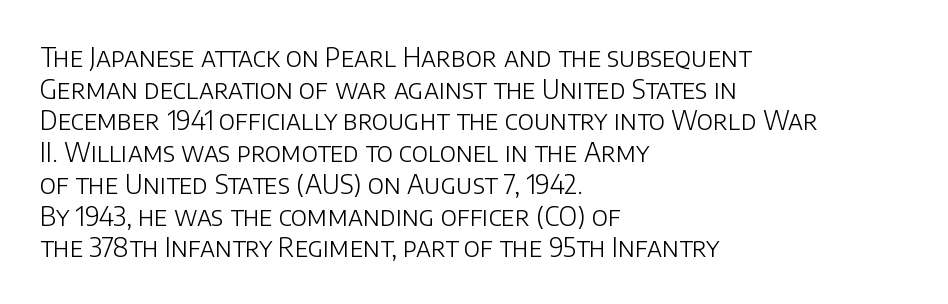
The image shows 26 px text type, upright; set left-aligned, line spacing 1.22x, normal letter spacing, not underlined.
